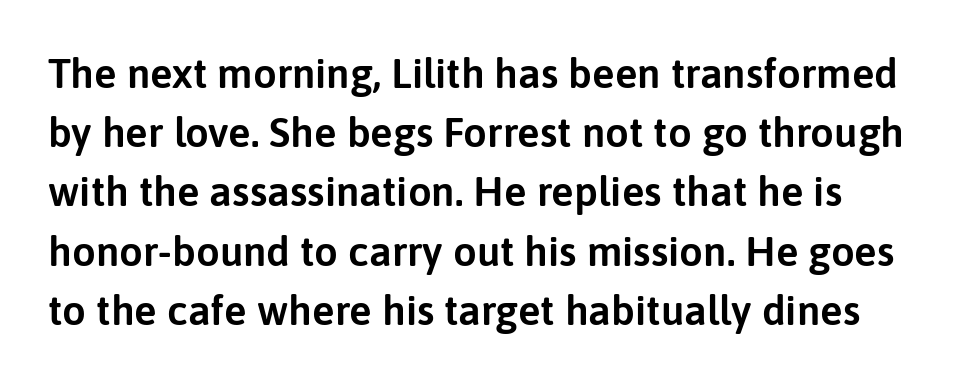
Beneath every word, the page is bare. Unlike italic type, these characters show no tilt at all. This sample keeps an unexceptional amount of space between lines. Is this a fixed-width face? No — the glyphs have proportional, varying widths.
